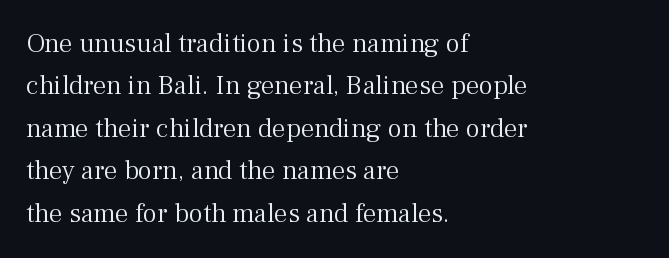
The image shows 27 px text type, upright; set left-aligned, normal line spacing (1.57x), normal letter spacing, not underlined.
